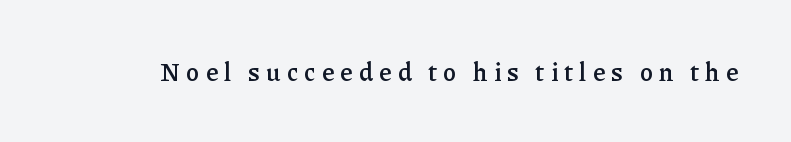
{"italic": "no", "bold": "semi", "underline": "no", "letter_spacing": "wide", "letter_spacing_em": 0.25, "glyph_px": 25}
